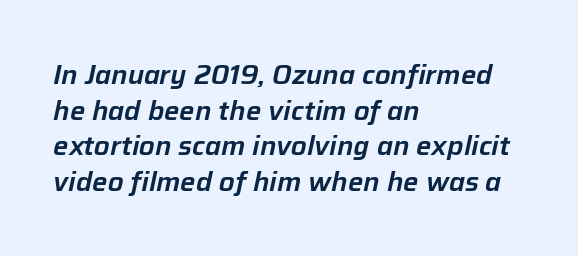
Q: Is the text italic (slanted)? A: Yes, it leans right by about 12 degrees.
Q: Is the text underlined? A: No.
Q: How is the paragraph aligned? A: Left-aligned.
Q: Is the spacing between letters normal or unusually wide? A: Normal.
Q: Is the spacing between lines tight, normal or loose? A: Normal.
